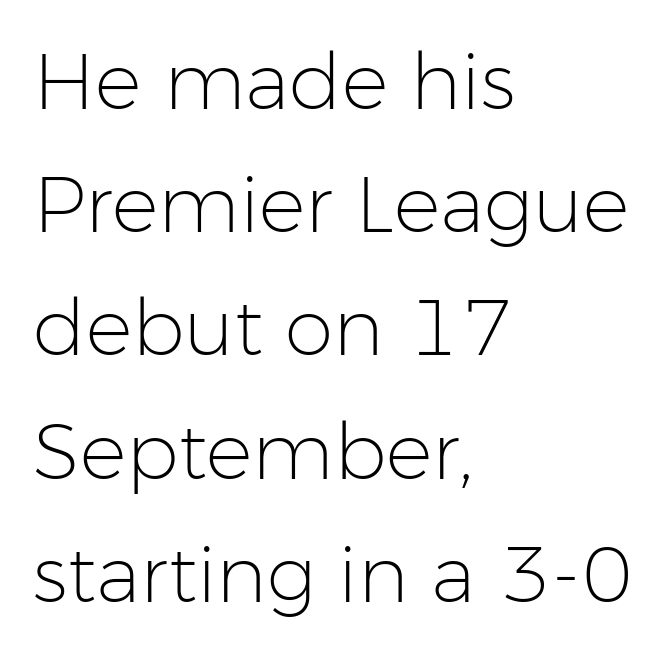
{"serif": "no", "italic": "no", "bold": "no", "weight": "light", "width": "normal", "stroke_contrast": "low", "x_height": "medium", "monospaced": "no", "underline": "no", "align": "left", "line_spacing": "normal", "line_spacing_ratio": 1.58, "letter_spacing": "normal", "letter_spacing_em": 0.0, "glyph_px": 78}
